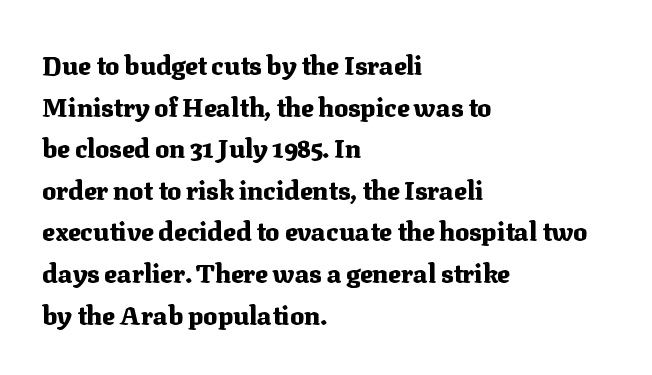
{"italic": "no", "bold": "yes", "underline": "no", "align": "left", "line_spacing": "normal", "line_spacing_ratio": 1.6, "letter_spacing": "normal", "letter_spacing_em": 0.0, "glyph_px": 26}
